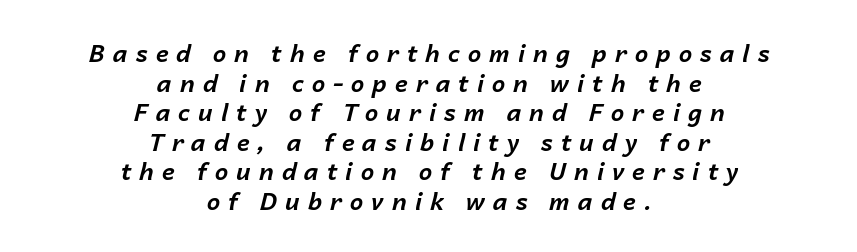
Which margin do the lines hug? Neither — every line sits in the middle. The words here are not underlined. The sample has been set heavy, in full bold. Is the letter spacing exaggerated? Yes — the characters are pushed far apart. Quick note: italic.
